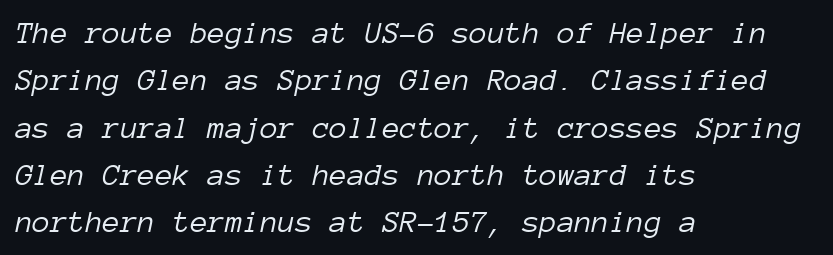
A typesetter would call this monospace, since all characters share one set width. Think standard paragraph weight, or any step lighter than that. The face used here is rendered with its standard letterfit. If you drew a ruler down the left edge, every line would touch it. The baseline area is clear. This sample uses an oblique cut, with every glyph tilted off the vertical.
